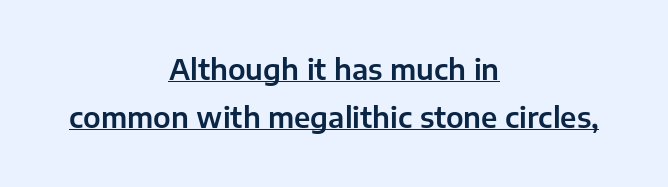
Q: Is the text italic (slanted)? A: No, it is upright.
Q: Is the typeface a serif or a sans-serif typeface? A: Sans-serif.
Q: Is the text underlined? A: Yes.
Q: How is the paragraph aligned? A: Centered.
Q: Is the spacing between letters normal or unusually wide? A: Normal.
Q: Width (condensed, normal, or wide)? A: Normal.
Q: Stroke contrast? A: Low.
Q: x-height? A: Medium.
Q: Monospaced? A: No.
